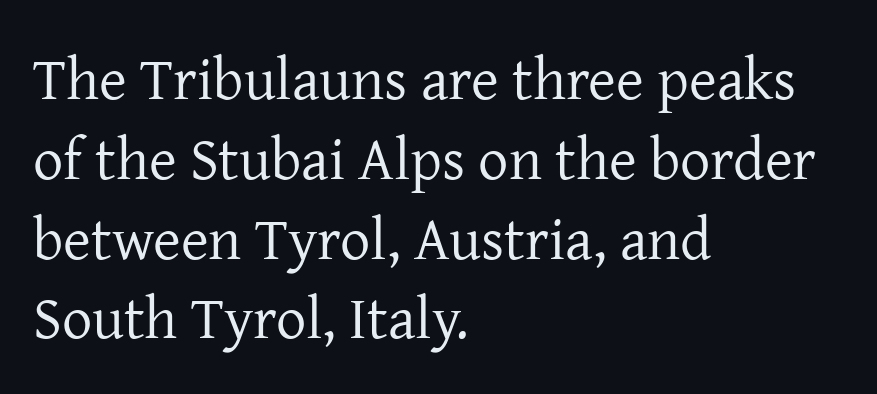
The image shows 60 px regular-weight serif type, upright; set left-aligned, normal line spacing (1.33x), normal letter spacing, not underlined; low stroke contrast and a medium x-height.
